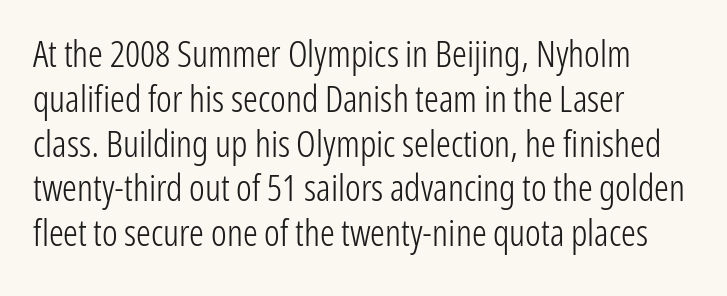
{"serif": "no", "italic": "no", "bold": "no", "weight": "light", "width": "condensed", "stroke_contrast": "low", "x_height": "medium", "monospaced": "no", "underline": "no", "align": "left", "line_spacing_ratio": 1.21, "letter_spacing": "normal", "letter_spacing_em": 0.0, "glyph_px": 37}
